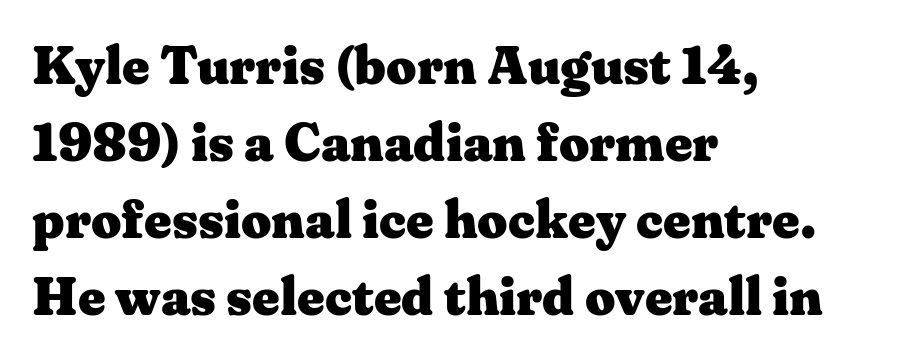
Here the designer chose a conventional face with non-uniform glyph widths. Is there much room between lines? A standard amount, neither cramped nor airy. Note: serifs present on the glyphs. Each line starts at the same left margin while the right side varies.
